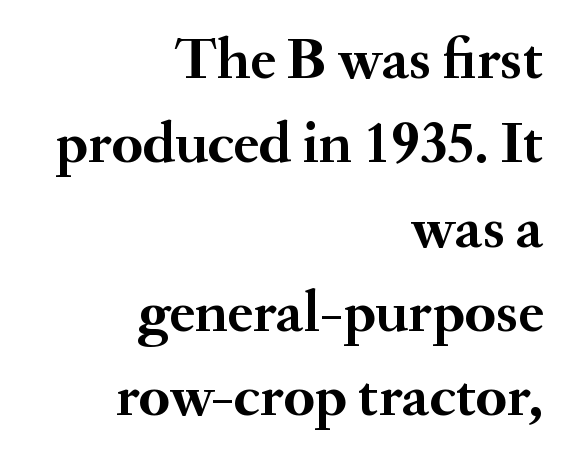
Q: Is the text bold? A: Yes.
Q: Is the text italic (slanted)? A: No, it is upright.
Q: Is the typeface a serif or a sans-serif typeface? A: Serif.
Q: Is the text underlined? A: No.
Q: How is the paragraph aligned? A: Right-aligned.
Q: Is the spacing between letters normal or unusually wide? A: Normal.
Q: Is the spacing between lines tight, normal or loose? A: Normal.
Q: Width (condensed, normal, or wide)? A: Normal.
Q: Stroke contrast? A: Medium.
Q: x-height? A: Small.
Q: Monospaced? A: No.
